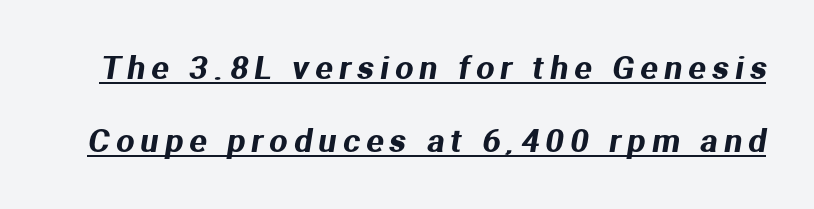
{"serif": "no", "width": "normal", "stroke_contrast": "medium", "x_height": "medium", "monospaced": "no", "underline": "yes", "line_spacing": "loose", "line_spacing_ratio": 2.28, "letter_spacing": "wide", "letter_spacing_em": 0.2, "glyph_px": 32}
